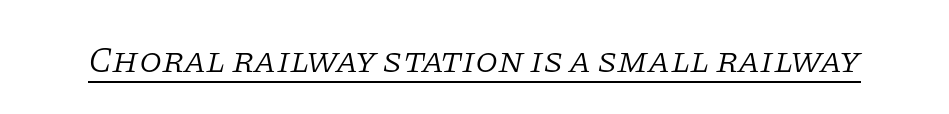
Q: Is the text bold? A: No.
Q: Is the text italic (slanted)? A: Yes, it leans right by about 11 degrees.
Q: Is the typeface a serif or a sans-serif typeface? A: Serif.
Q: Is the text underlined? A: Yes.
Q: Is the spacing between letters normal or unusually wide? A: Normal.
Q: Width (condensed, normal, or wide)? A: Normal.
Q: Stroke contrast? A: Low.
Q: x-height? A: Large.
Q: Monospaced? A: No.
